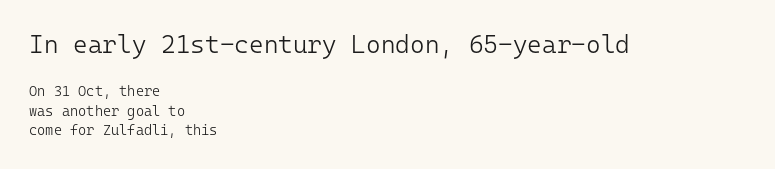
Q: Is the text bold? A: No.
Q: Is the text italic (slanted)? A: No, it is upright.
Q: Is the text underlined? A: No.
Q: How is the paragraph aligned? A: Left-aligned.
Q: Is the spacing between letters normal or unusually wide? A: Normal.
Q: Is the spacing between lines tight, normal or loose? A: Normal.
Q: Which block of text is set in a larger size, the first (top) or the second (bottom)? A: The first (top) one.
